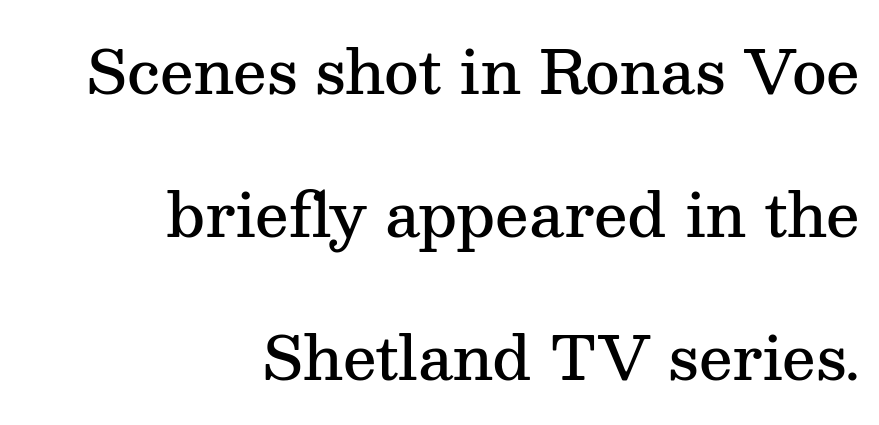
The image shows 60 px semibold serif type, upright; set right-aligned, loose line spacing (2.38x), normal letter spacing, not underlined; medium stroke contrast and a medium x-height.
